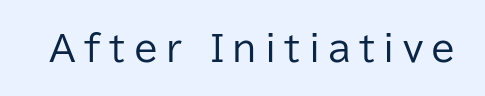
The image shows 35 px regular-weight sans-serif type, upright; set unusually wide letter spacing (+0.23 em), not underlined; low stroke contrast and a medium x-height.
